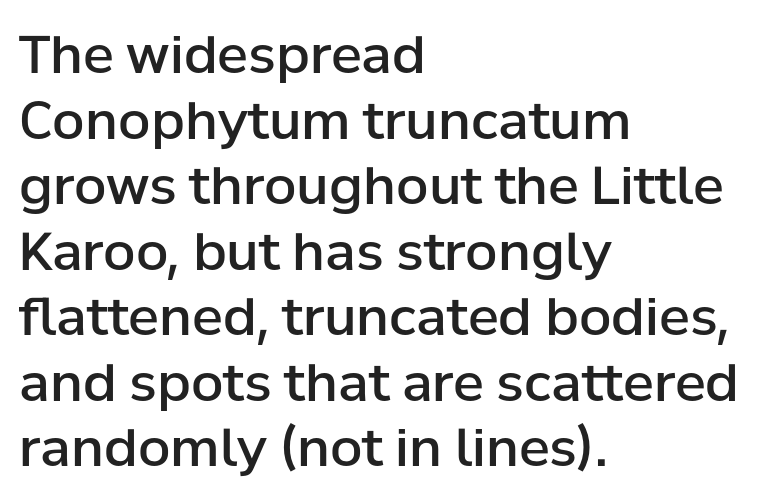
These lines carry some extra weight — a demibold, not a full bold. Inter-character spacing is left at the font's built-in metrics. Casual observation: everything's shoved over to the left. Nobody drew a line under any word here.
